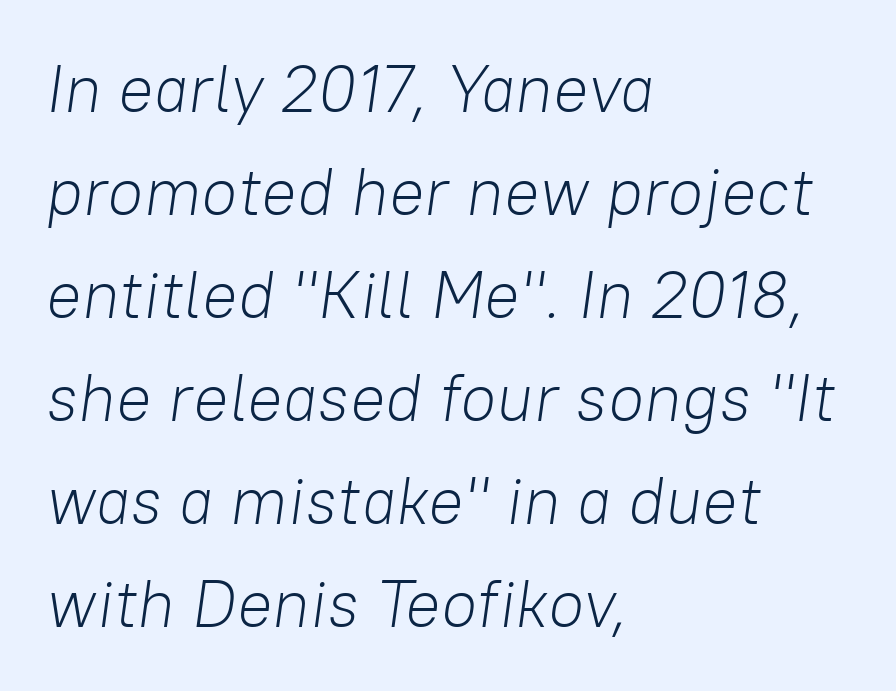
Q: Is the text bold? A: No.
Q: Is the text italic (slanted)? A: Yes, it leans right by about 8 degrees.
Q: Is the text underlined? A: No.
Q: How is the paragraph aligned? A: Left-aligned.
Q: Is the spacing between letters normal or unusually wide? A: Normal.
Q: Is the spacing between lines tight, normal or loose? A: Normal.
Q: Width (condensed, normal, or wide)? A: Normal.
Q: Stroke contrast? A: Low.
Q: x-height? A: Medium.
Q: Monospaced? A: No.
